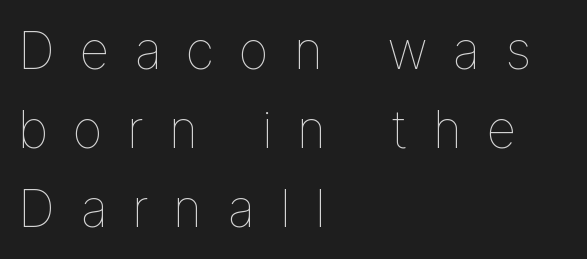
A quiet, ordinary-to-light weight characterises the typeface. The specimen omits any rule beneath the text block's lines. In terms of letterspacing, this is a distinctly airy, spread setting. This block has exactly the height ordinary leading produces.
